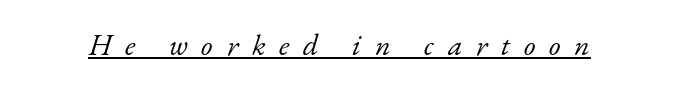
The image shows 30 px light serif type, italic (leaning right); set unusually wide letter spacing (+0.46 em), underlined; low stroke contrast and a small x-height.
